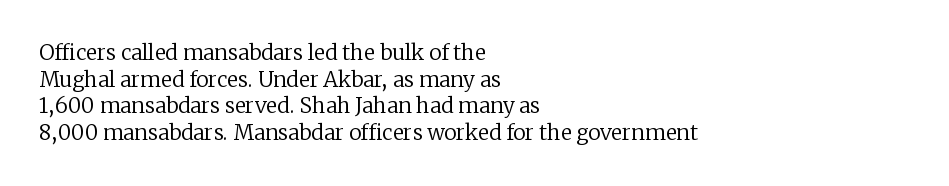
Q: Is the text bold? A: No.
Q: Is the text italic (slanted)? A: No, it is upright.
Q: Is the text underlined? A: No.
Q: How is the paragraph aligned? A: Left-aligned.
Q: Is the spacing between letters normal or unusually wide? A: Normal.
Q: Is the spacing between lines tight, normal or loose? A: Normal.
